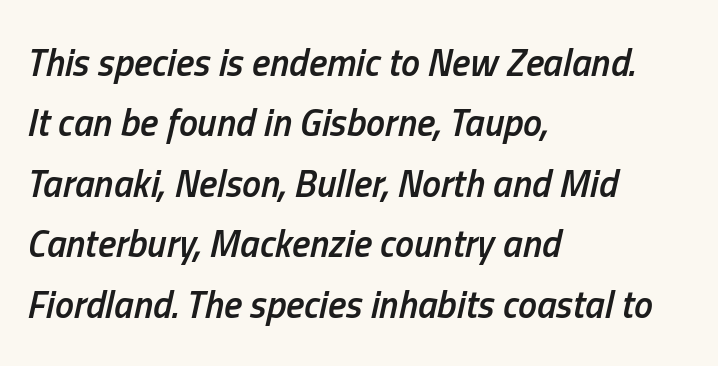
What stands out about the letter spacing? Nothing — it is the standard amount. Words float on clear page, feet unadorned. Think of a printed novel: that variable character pitch is what you see here. The sample has been set in demibold, a notch under bold. Honestly, the row spacing looks completely unremarkable.
